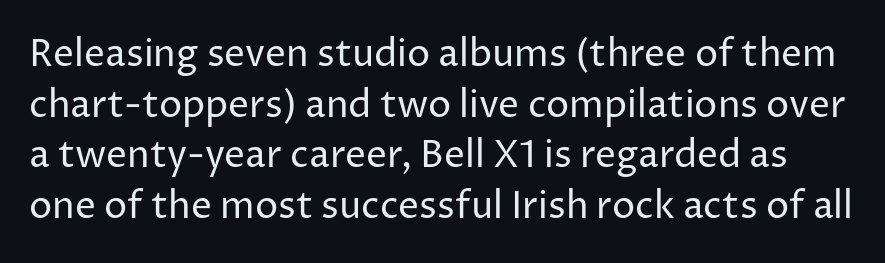
{"serif": "no", "italic": "no", "bold": "no", "weight": "regular", "width": "normal", "stroke_contrast": "low", "x_height": "medium", "monospaced": "no", "underline": "no", "line_spacing": "normal", "line_spacing_ratio": 1.37, "letter_spacing": "normal", "letter_spacing_em": 0.0, "glyph_px": 37}
